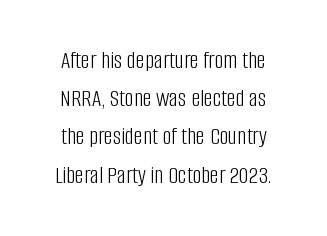
Does extra space separate the letters? No, they use regular spacing. Is this a heavy cut? Hardly; it is regular or lighter. Each new line begins a customary step beneath the previous one. Vertical strokes here are truly vertical. Has an underline been added? It has not.
